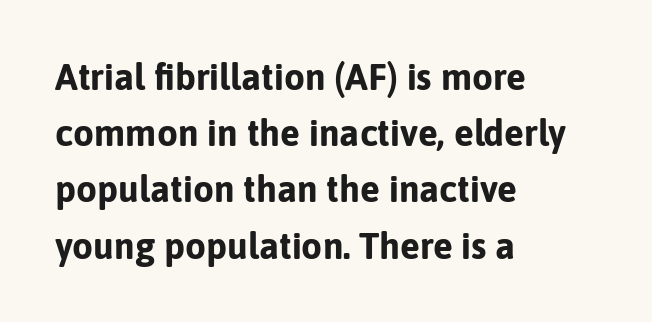
Quick note: interline space is typical. Note: no serifs on the glyphs. The rendering uses natural spacing where letterforms have individual widths. There is no visible air inserted between adjacent glyphs.
